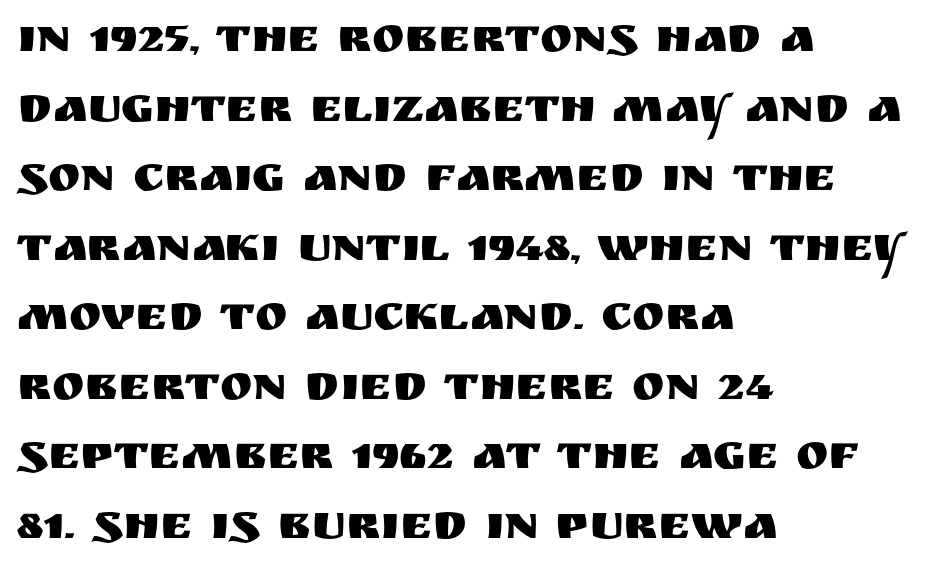
The image shows 49 px sans-serif type, upright; set left-aligned, normal line spacing (1.42x), normal letter spacing, not underlined; medium stroke contrast and a large x-height.
